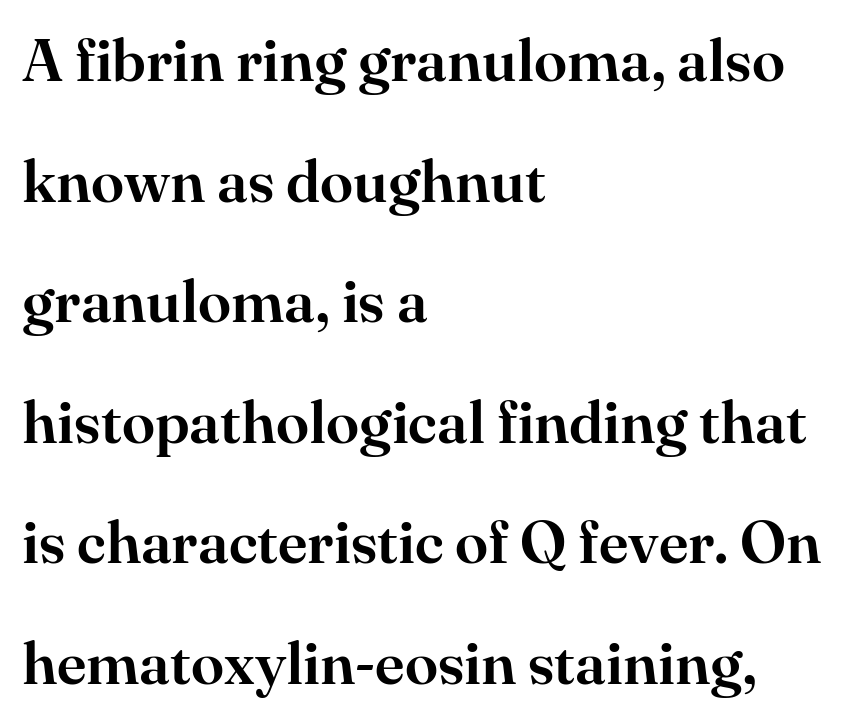
Check the space under the baseline: it is left empty. Short and long lines alike share a common starting point at left. The type family on display is of the serif kind. Students, note that the glyphs here touch the page at normal intervals. It's the straight-up-and-down kind of type.
